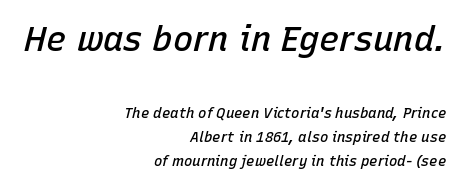
The image shows 34 px semibold type, italic (leaning right); set right-aligned, line spacing 1.73x, normal letter spacing, not underlined; the first (top) block is 2.43x larger; low stroke contrast and a medium x-height.
